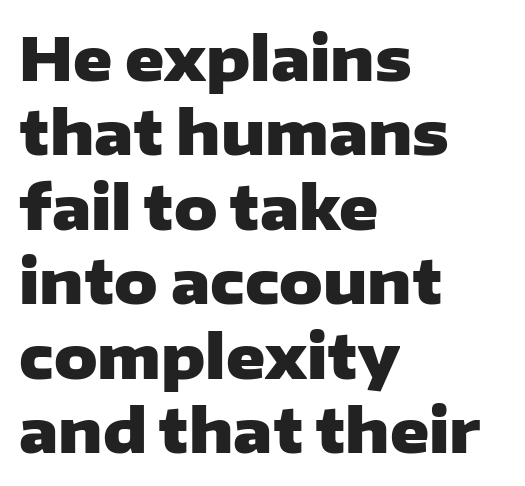
Q: Is the text bold? A: Yes.
Q: Is the text italic (slanted)? A: No, it is upright.
Q: Is the typeface a serif or a sans-serif typeface? A: Sans-serif.
Q: Is the text underlined? A: No.
Q: How is the paragraph aligned? A: Left-aligned.
Q: Is the spacing between letters normal or unusually wide? A: Normal.
Q: Width (condensed, normal, or wide)? A: Wide.
Q: Stroke contrast? A: Low.
Q: x-height? A: Medium.
Q: Monospaced? A: No.
